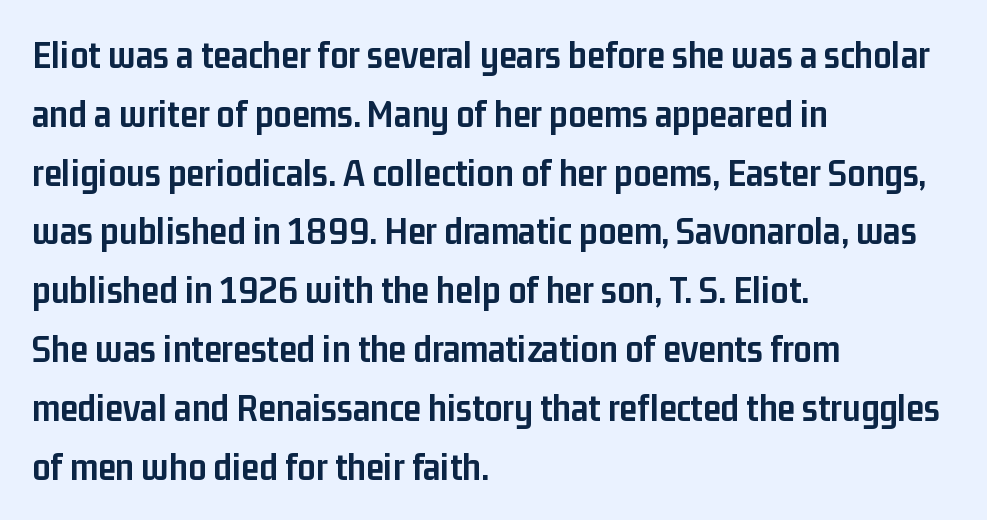
Q: Is the text bold? A: Yes.
Q: Is the text italic (slanted)? A: No, it is upright.
Q: Is the typeface a serif or a sans-serif typeface? A: Sans-serif.
Q: Is the text underlined? A: No.
Q: How is the paragraph aligned? A: Left-aligned.
Q: Is the spacing between letters normal or unusually wide? A: Normal.
Q: Is the spacing between lines tight, normal or loose? A: Normal.
Q: Width (condensed, normal, or wide)? A: Condensed.
Q: Stroke contrast? A: Low.
Q: x-height? A: Medium.
Q: Monospaced? A: No.
